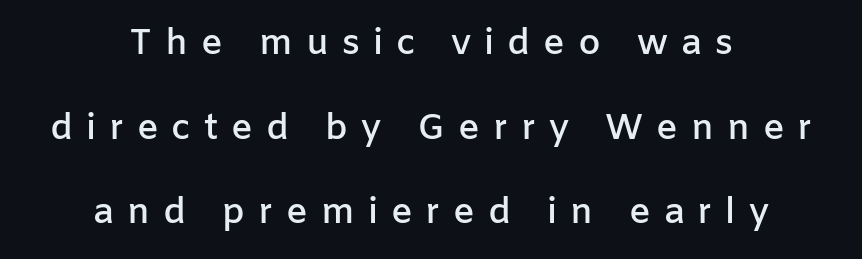
Q: Is the text bold? A: Semi-bold.
Q: Is the text italic (slanted)? A: No, it is upright.
Q: Is the typeface a serif or a sans-serif typeface? A: Sans-serif.
Q: Is the text underlined? A: No.
Q: How is the paragraph aligned? A: Centered.
Q: Is the spacing between letters normal or unusually wide? A: Unusually wide.
Q: Is the spacing between lines tight, normal or loose? A: Loose.
Q: Width (condensed, normal, or wide)? A: Normal.
Q: Stroke contrast? A: Low.
Q: x-height? A: Medium.
Q: Monospaced? A: No.
